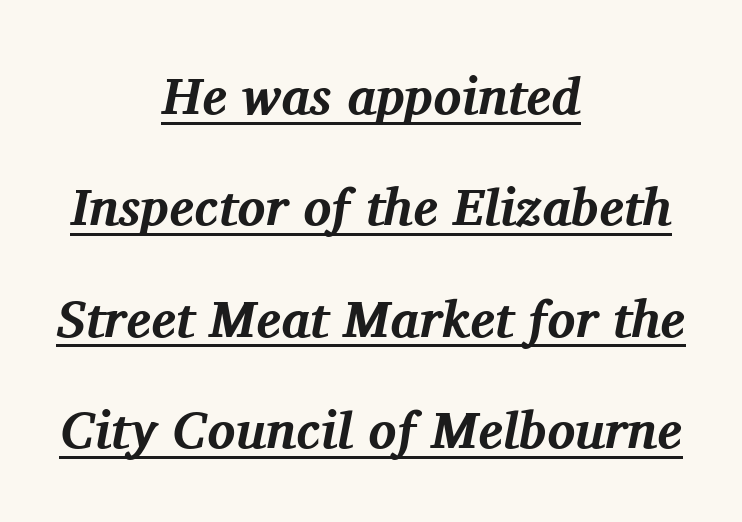
Does the leading feel generous? Absolutely, it's lavish. Looks like regular typesetting: each glyph gets only the width it needs. Its strokes are broad and dark, the hallmark of bold type. The passage shown has conventional tracking throughout.
